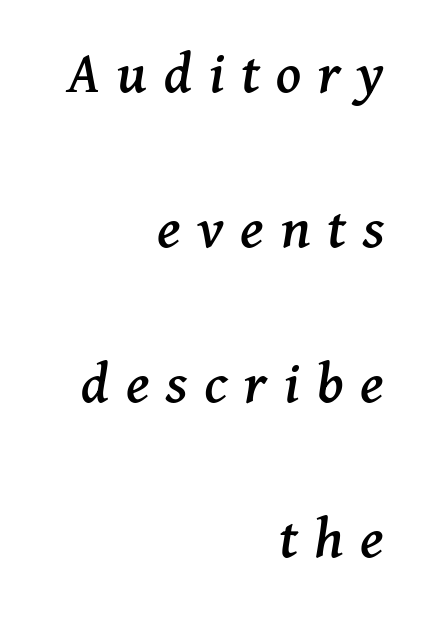
Note the varied advance widths — an 'i' is clearly narrower than an 'm'. The font family rendered here belongs to the serif group. Characters follow at a spacing far wider than the type designer built in. Beneath every word, the page is bare.
